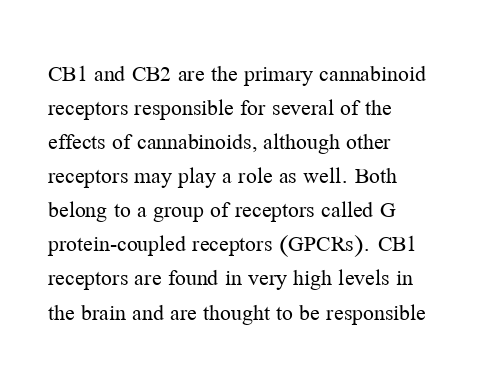
Just letters on the line, the space beneath them empty. The lines sit at an ordinary, default distance from one another. Reading down the block, your eye returns to a fixed left position each line. Think standard paragraph weight, or any step lighter than that.
